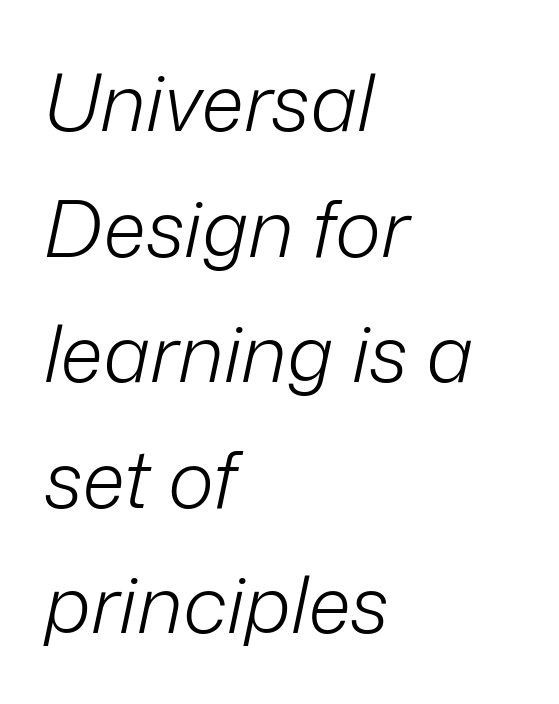
{"italic": "yes", "lean": "right", "slant_degrees": 12, "bold": "no", "weight": "light", "width": "normal", "stroke_contrast": "low", "x_height": "medium", "monospaced": "no", "underline": "no", "align": "left", "line_spacing": "normal", "line_spacing_ratio": 1.59, "letter_spacing": "normal", "letter_spacing_em": 0.0, "glyph_px": 79}
